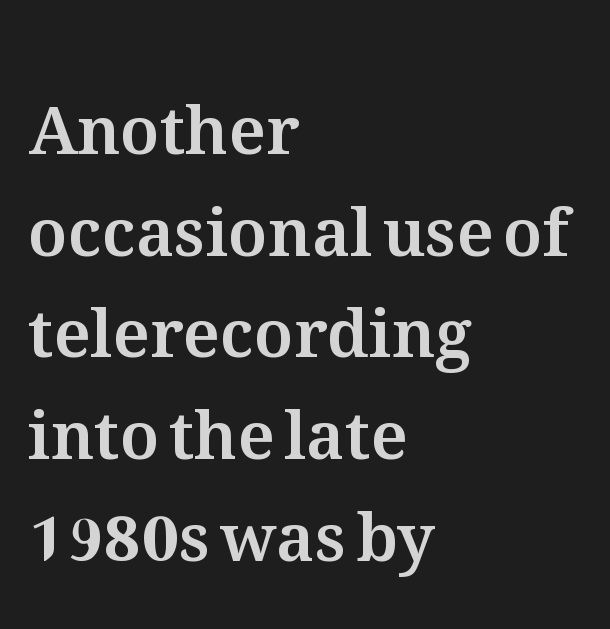
The letters advance in unequal steps, a hallmark of proportional type. A student would call this left alignment; a typographer would say flush left, rag right. Each new line begins a customary step beneath the previous one. The line texture is even and compact thanks to regular tracking. Style check: upright. The space beneath each line is pristine and unruled.
